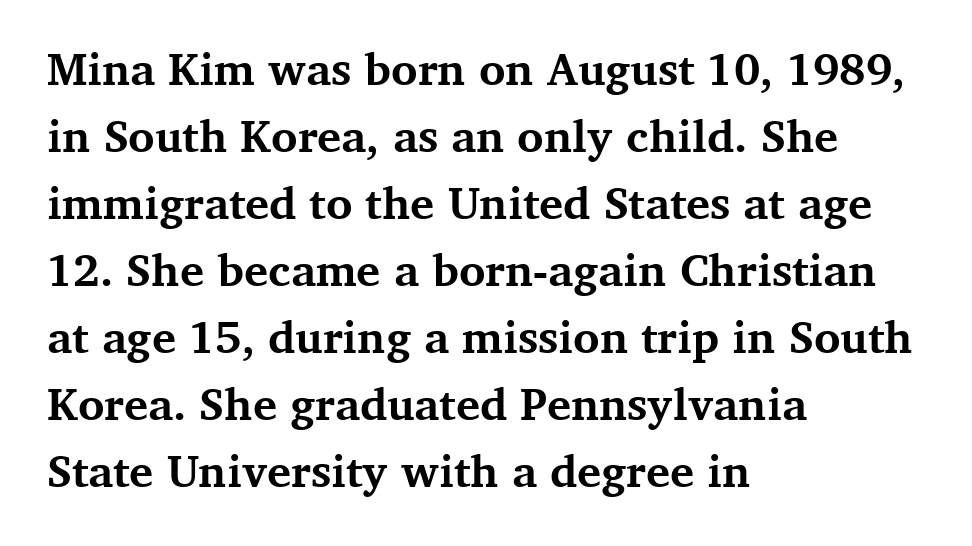
Q: Is the text bold? A: Yes.
Q: Is the text italic (slanted)? A: No, it is upright.
Q: Is the typeface a serif or a sans-serif typeface? A: Serif.
Q: Is the text underlined? A: No.
Q: How is the paragraph aligned? A: Left-aligned.
Q: Is the spacing between letters normal or unusually wide? A: Normal.
Q: Is the spacing between lines tight, normal or loose? A: Normal.
Q: Width (condensed, normal, or wide)? A: Normal.
Q: Stroke contrast? A: Medium.
Q: x-height? A: Medium.
Q: Monospaced? A: No.
